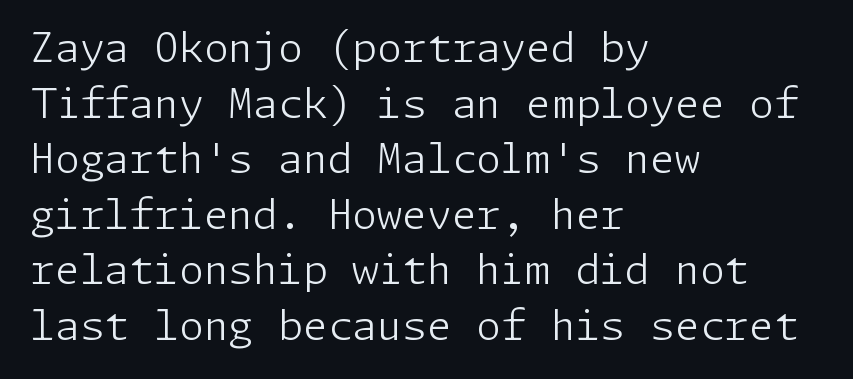
{"serif": "no", "italic": "no", "bold": "no", "weight": "light", "width": "normal", "stroke_contrast": "low", "x_height": "medium", "underline": "no", "align": "left", "line_spacing": "normal", "line_spacing_ratio": 1.39, "letter_spacing": "normal", "letter_spacing_em": 0.0, "glyph_px": 40}
